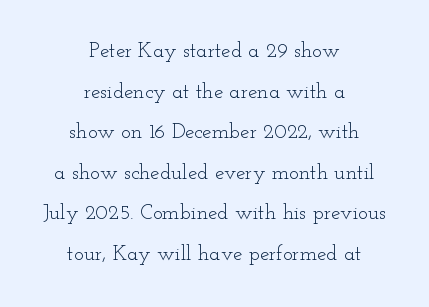
Q: Is the text bold? A: No.
Q: Is the text italic (slanted)? A: No, it is upright.
Q: Is the text underlined? A: No.
Q: How is the paragraph aligned? A: Centered.
Q: Is the spacing between letters normal or unusually wide? A: Normal.
Q: Is the spacing between lines tight, normal or loose? A: Loose.
